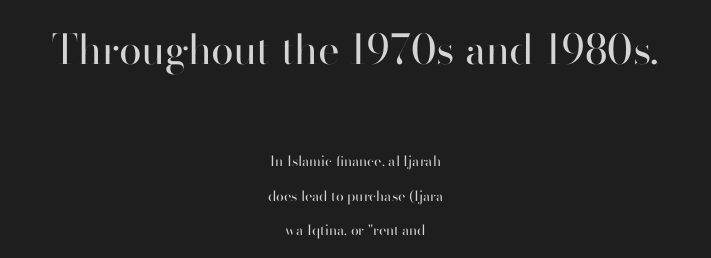
{"serif": "no", "italic": "no", "bold": "no", "weight": "regular", "width": "normal", "stroke_contrast": "high", "x_height": "small", "monospaced": "no", "underline": "no", "align": "center", "line_spacing": "loose", "line_spacing_ratio": 2.45, "letter_spacing": "normal", "letter_spacing_em": 0.0, "larger_block": "first", "size_ratio": 2.93, "glyph_px": 41}
